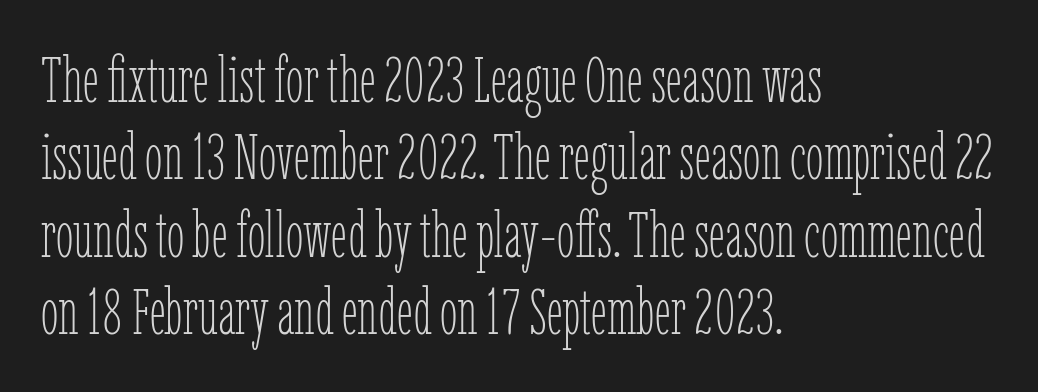
The image shows 64 px thin, condensed type, upright; set left-aligned, line spacing 1.21x, normal letter spacing, not underlined; low stroke contrast and a medium x-height.
